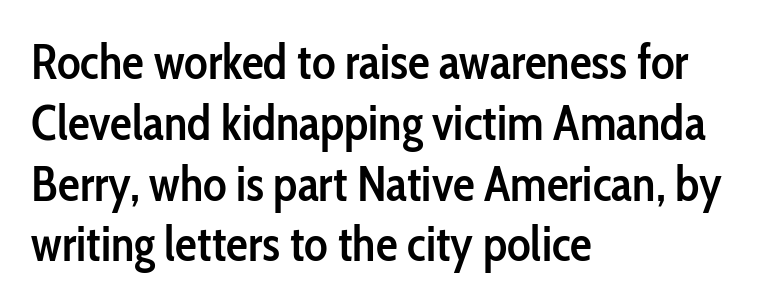
Q: Is the text bold? A: Semi-bold.
Q: Is the text italic (slanted)? A: No, it is upright.
Q: Is the typeface a serif or a sans-serif typeface? A: Sans-serif.
Q: Is the text underlined? A: No.
Q: How is the paragraph aligned? A: Left-aligned.
Q: Is the spacing between letters normal or unusually wide? A: Normal.
Q: Width (condensed, normal, or wide)? A: Condensed.
Q: Stroke contrast? A: Low.
Q: x-height? A: Medium.
Q: Monospaced? A: No.
